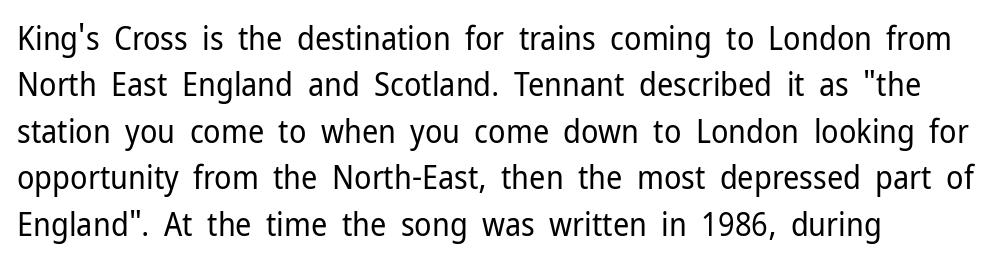
Q: Is the text bold? A: No.
Q: Is the text italic (slanted)? A: No, it is upright.
Q: Is the typeface a serif or a sans-serif typeface? A: Sans-serif.
Q: Is the text underlined? A: No.
Q: Is the spacing between letters normal or unusually wide? A: Normal.
Q: Is the spacing between lines tight, normal or loose? A: Normal.
Q: Width (condensed, normal, or wide)? A: Normal.
Q: Stroke contrast? A: Low.
Q: x-height? A: Medium.
Q: Monospaced? A: No.
